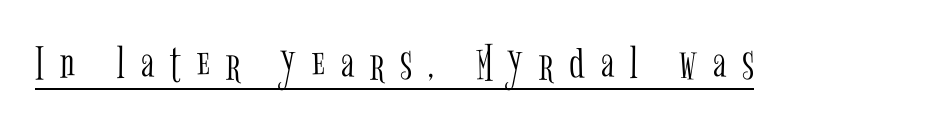
{"serif": "yes", "italic": "no", "bold": "no", "weight": "light", "width": "condensed", "stroke_contrast": "low", "x_height": "medium", "monospaced": "no", "underline": "yes", "letter_spacing": "wide", "letter_spacing_em": 0.33, "glyph_px": 49}
